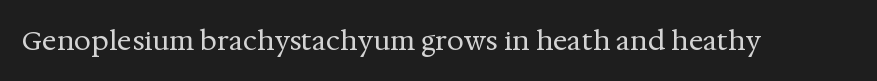
The image shows 27 px text type, upright; set normal letter spacing, not underlined.
